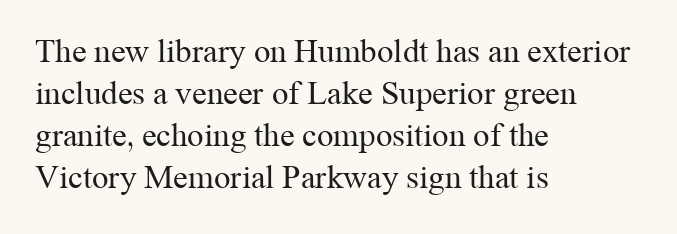
The image shows 33 px regular-weight serif type, upright; set left-aligned, normal line spacing (1.27x), normal letter spacing, not underlined; medium stroke contrast and a medium x-height.
